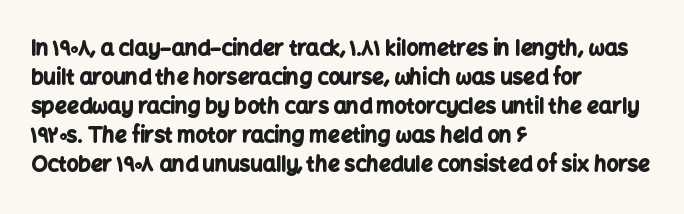
The lines are quadded left. These lines keep a tight, regular rhythm from letter to letter. The gap between lines stays unmarked. It's the straight-up-and-down kind of type. The rendering uses a moderate line-height, typical for paragraphs. Pretty heavy lettering here — definitely bold.
